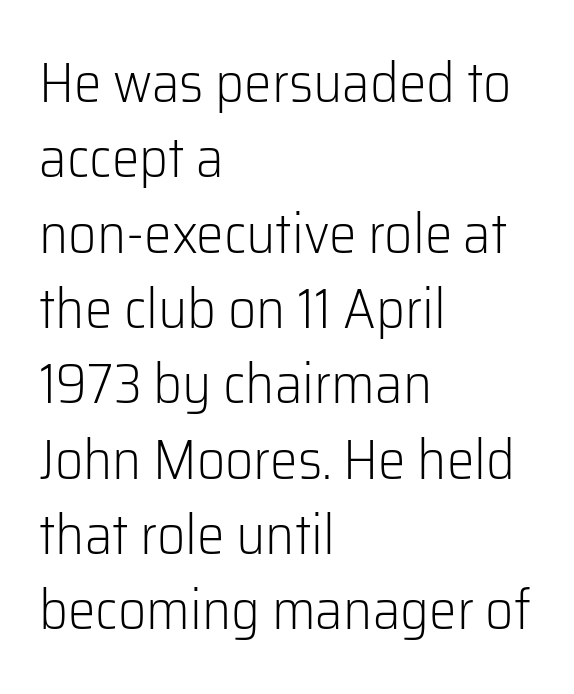
The image shows 55 px light sans-serif type, upright; set left-aligned, normal line spacing (1.37x), normal letter spacing, not underlined; low stroke contrast and a medium x-height.
